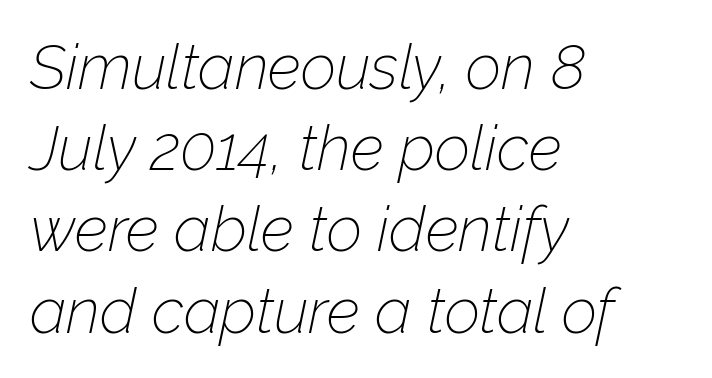
The image shows 62 px thin type, italic (leaning right); set left-aligned, normal line spacing (1.31x), normal letter spacing, not underlined; low stroke contrast and a medium x-height.
